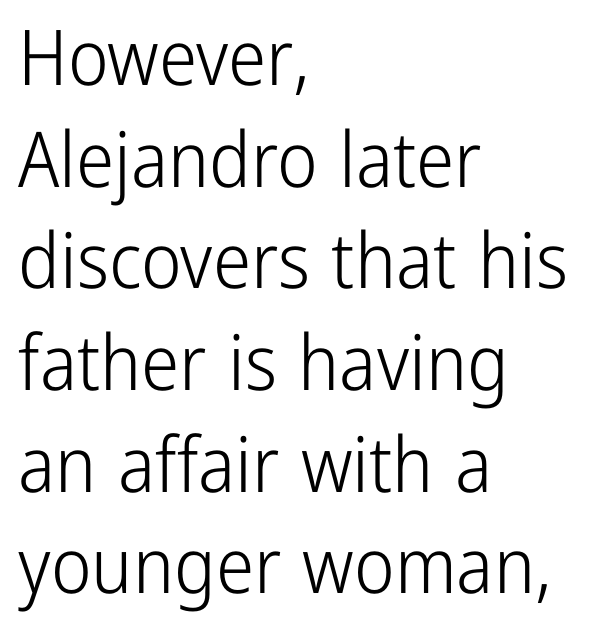
Q: Is the text bold? A: No.
Q: Is the text italic (slanted)? A: No, it is upright.
Q: Is the typeface a serif or a sans-serif typeface? A: Sans-serif.
Q: Is the text underlined? A: No.
Q: How is the paragraph aligned? A: Left-aligned.
Q: Is the spacing between letters normal or unusually wide? A: Normal.
Q: Is the spacing between lines tight, normal or loose? A: Normal.
Q: Width (condensed, normal, or wide)? A: Condensed.
Q: Stroke contrast? A: Low.
Q: x-height? A: Medium.
Q: Monospaced? A: No.
